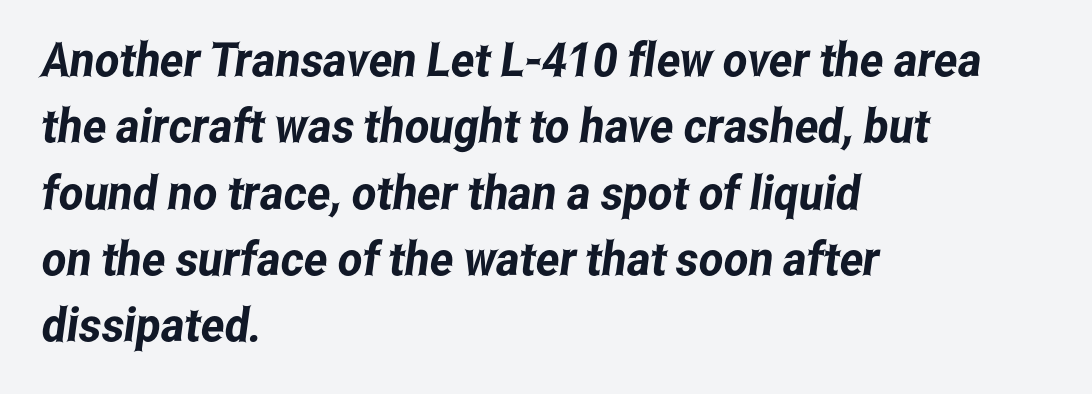
{"serif": "no", "width": "condensed", "stroke_contrast": "low", "x_height": "medium", "monospaced": "no", "underline": "no", "align": "left", "line_spacing": "normal", "line_spacing_ratio": 1.41, "letter_spacing": "normal", "letter_spacing_em": 0.0, "glyph_px": 47}
